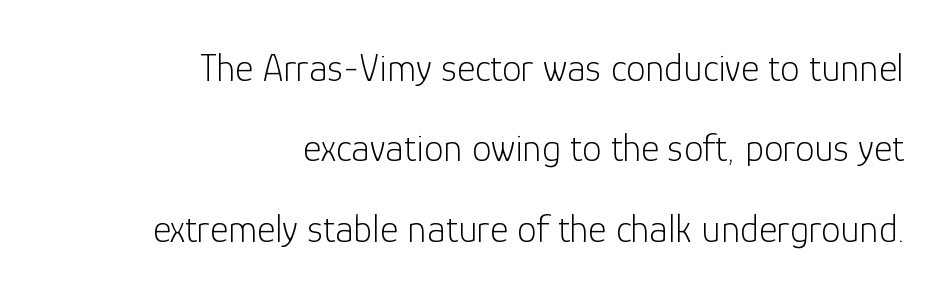
The image shows 39 px light sans-serif type, upright; set right-aligned, loose line spacing (2.06x), normal letter spacing, not underlined; low stroke contrast and a medium x-height.
